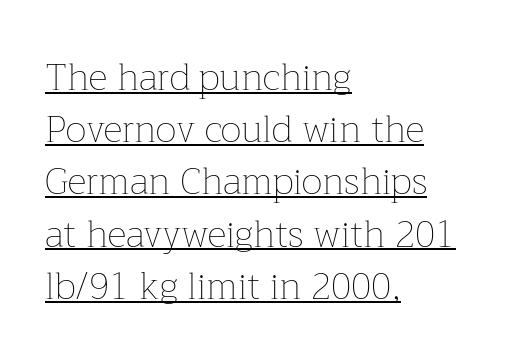
Vertical strokes here are truly vertical. Horizontally, the lines are justified to the leading edge only. Vertical stems look standard width or narrower in stroke. Leading matches the norm, producing a regular column. Notice how a bar underscores the lettering throughout.
